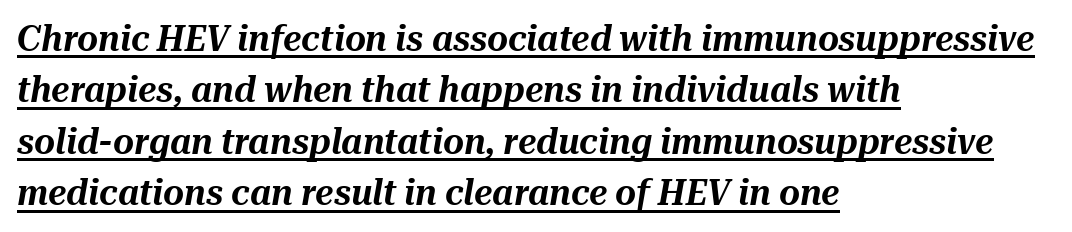
The image shows 36 px text type, italic (leaning right); set left-aligned, normal line spacing (1.43x), normal letter spacing, underlined; medium stroke contrast and a medium x-height.
